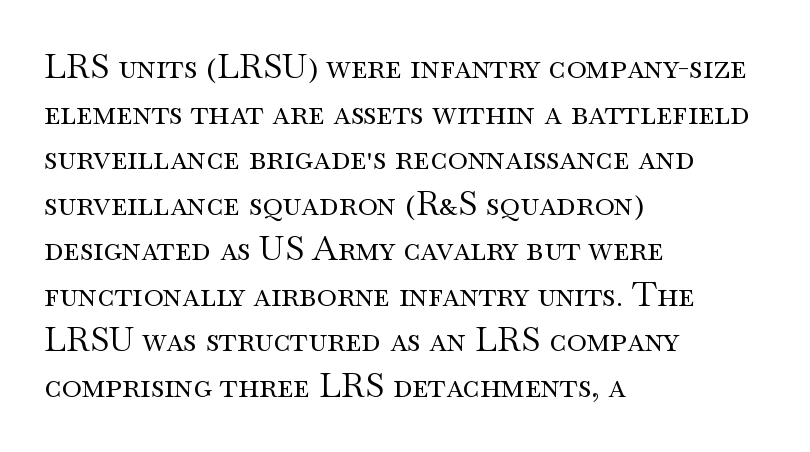
{"serif": "yes", "italic": "no", "bold": "no", "weight": "regular", "width": "wide", "stroke_contrast": "medium", "x_height": "small", "monospaced": "no", "underline": "no", "align": "left", "line_spacing": "normal", "line_spacing_ratio": 1.34, "letter_spacing": "normal", "letter_spacing_em": 0.0, "glyph_px": 34}
